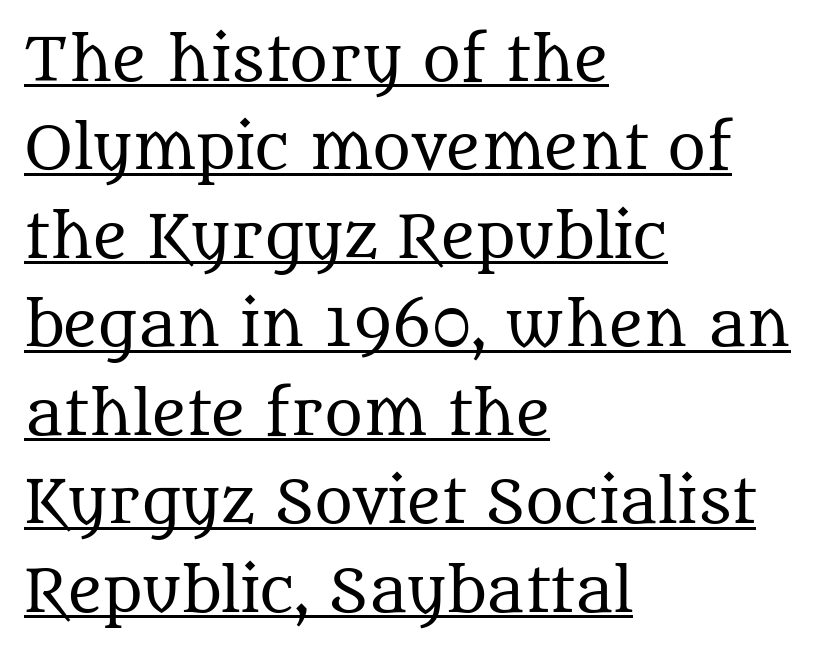
The image shows 59 px regular-weight serif type, upright; set left-aligned, normal line spacing (1.5x), normal letter spacing, underlined; medium stroke contrast and a large x-height.
